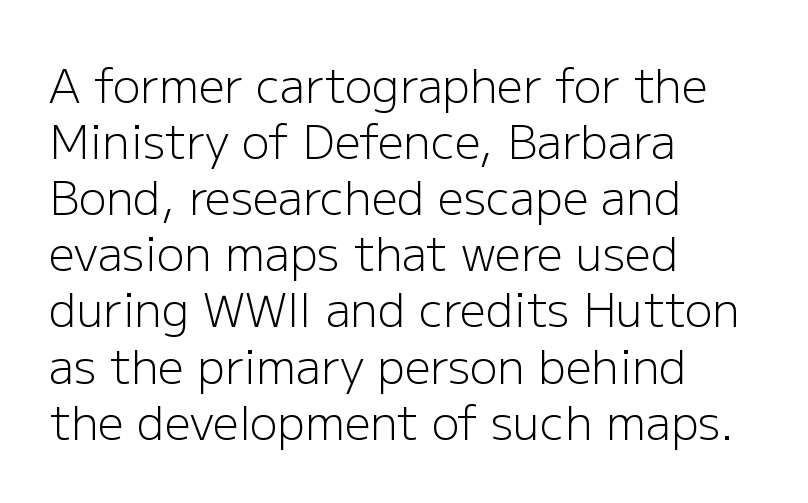
Q: Is the text bold? A: No.
Q: Is the text italic (slanted)? A: No, it is upright.
Q: Is the typeface a serif or a sans-serif typeface? A: Sans-serif.
Q: Is the text underlined? A: No.
Q: How is the paragraph aligned? A: Left-aligned.
Q: Is the spacing between letters normal or unusually wide? A: Normal.
Q: Width (condensed, normal, or wide)? A: Normal.
Q: Stroke contrast? A: Low.
Q: x-height? A: Medium.
Q: Monospaced? A: No.
